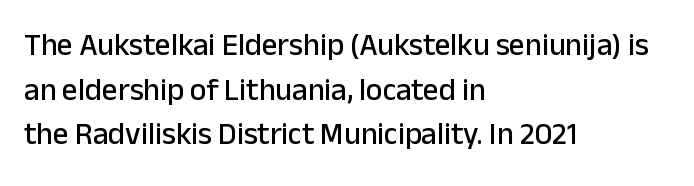
Each word holds together tightly as a unit, with standard inter-letter gaps. The face used here is proportionally spaced, like ordinary book or web type. The typesetter chose a ragged-right arrangement here. The designer left line spacing at the default. Type without underlining.
